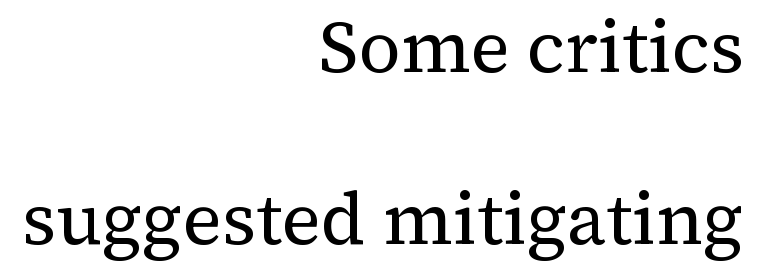
{"serif": "yes", "italic": "no", "bold": "no", "weight": "regular", "width": "normal", "stroke_contrast": "medium", "x_height": "medium", "monospaced": "no", "underline": "no", "align": "right", "line_spacing": "loose", "line_spacing_ratio": 2.35, "letter_spacing": "normal", "letter_spacing_em": 0.0, "glyph_px": 73}
